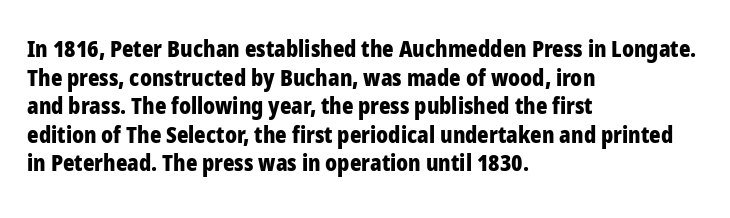
The image shows 22 px bold type, upright; set left-aligned, normal line spacing (1.3x), normal letter spacing, not underlined.
